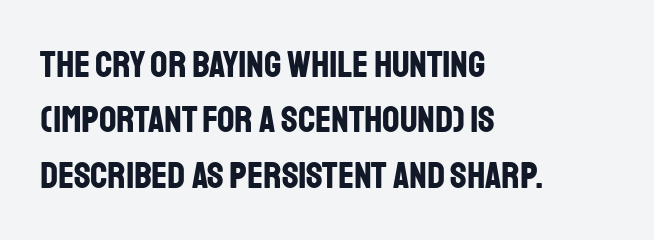
{"serif": "no", "italic": "no", "bold": "yes", "weight": "bold", "width": "condensed", "stroke_contrast": "low", "x_height": "large", "monospaced": "no", "underline": "no", "align": "left", "line_spacing": "normal", "line_spacing_ratio": 1.46, "letter_spacing": "normal", "letter_spacing_em": 0.0, "glyph_px": 38}
